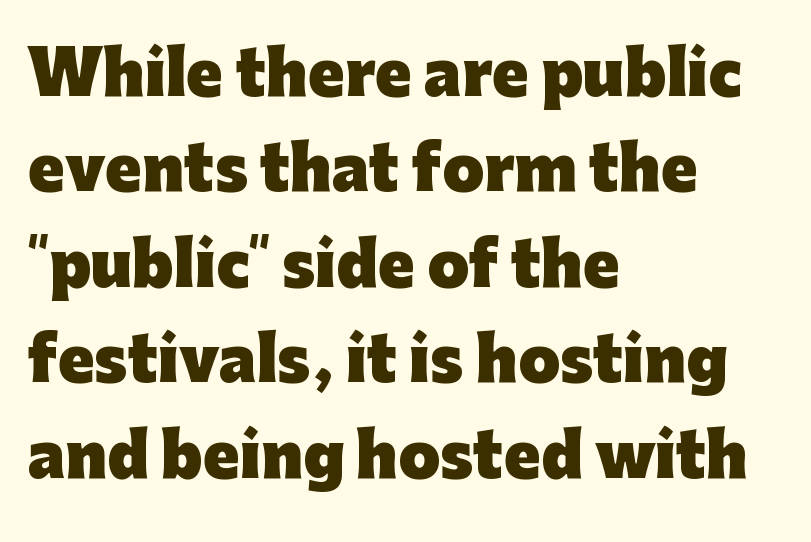
{"serif": "no", "italic": "no", "bold": "yes", "weight": "heavy", "width": "normal", "stroke_contrast": "low", "x_height": "medium", "monospaced": "no", "underline": "no", "align": "left", "line_spacing": "normal", "line_spacing_ratio": 1.59, "letter_spacing": "normal", "letter_spacing_em": 0.0, "glyph_px": 60}
